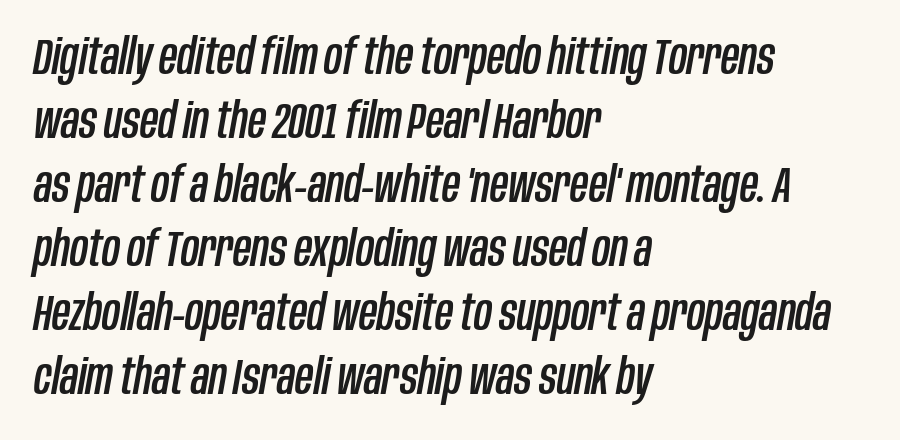
No word sits above an underline. If you drew a line through each stem, it would be angled. Rows of type keep a routine distance in the vertical direction. The lines are quadded left. Glyph-to-glyph distance matches everyday printed text.
